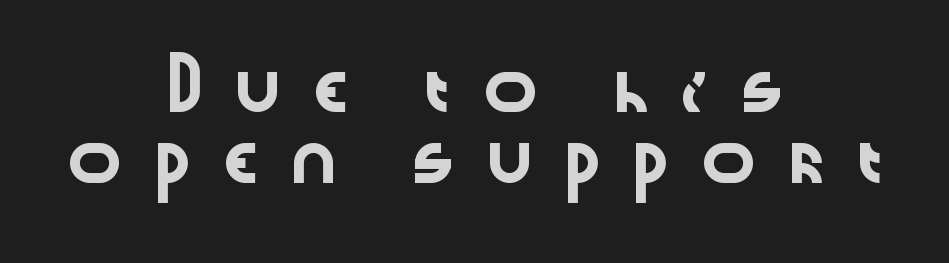
The image shows 47 px wide sans-serif type, upright; set centered, normal line spacing (1.52x), unusually wide letter spacing (+0.5 em), not underlined; low stroke contrast and a medium x-height.
